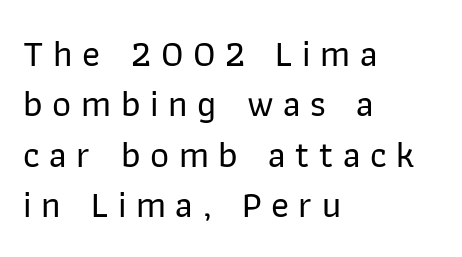
Q: Is the text italic (slanted)? A: No, it is upright.
Q: Is the typeface a serif or a sans-serif typeface? A: Sans-serif.
Q: Is the text underlined? A: No.
Q: How is the paragraph aligned? A: Left-aligned.
Q: Is the spacing between letters normal or unusually wide? A: Unusually wide.
Q: Is the spacing between lines tight, normal or loose? A: Normal.
Q: Width (condensed, normal, or wide)? A: Normal.
Q: Stroke contrast? A: Low.
Q: x-height? A: Medium.
Q: Monospaced? A: No.
